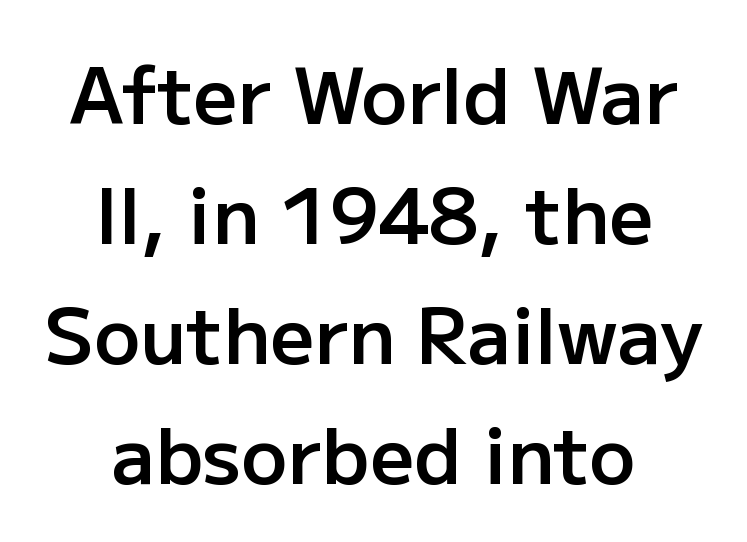
{"serif": "no", "italic": "no", "bold": "semi", "weight": "semibold", "width": "normal", "stroke_contrast": "low", "x_height": "medium", "monospaced": "no", "underline": "no", "align": "center", "line_spacing": "normal", "line_spacing_ratio": 1.56, "letter_spacing": "normal", "letter_spacing_em": 0.0, "glyph_px": 77}
